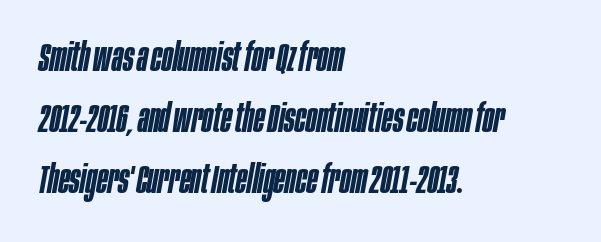
Visually the block forms a straight wall on the left and a jagged coastline on the right. The letters sit at their default tracking, neither squeezed nor spread. Observe the lean: these are italic letterforms. These lines are rendered in a variable-pitch font. The strokes are fattened partway — semibold, not bold. The strip under each line holds only bare page.
